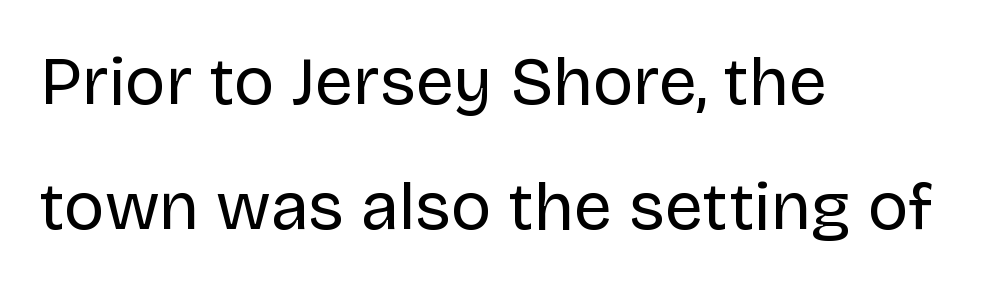
Q: Is the text bold? A: No.
Q: Is the text italic (slanted)? A: No, it is upright.
Q: Is the typeface a serif or a sans-serif typeface? A: Sans-serif.
Q: Is the text underlined? A: No.
Q: How is the paragraph aligned? A: Left-aligned.
Q: Is the spacing between letters normal or unusually wide? A: Normal.
Q: Width (condensed, normal, or wide)? A: Normal.
Q: Stroke contrast? A: Low.
Q: x-height? A: Large.
Q: Monospaced? A: No.
